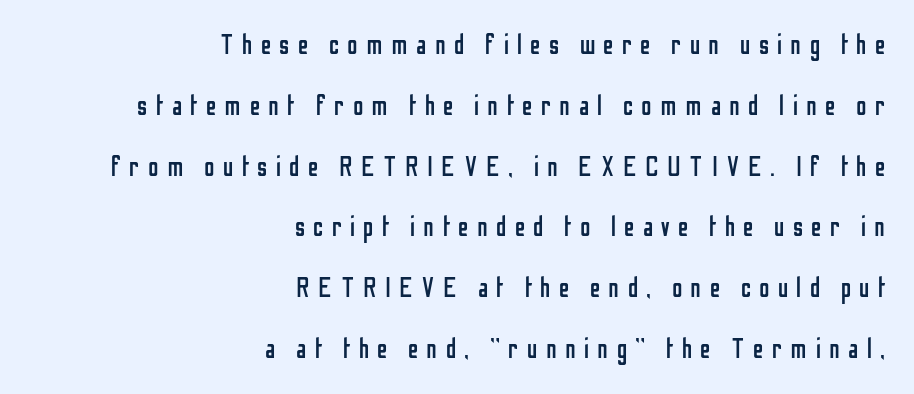
{"serif": "no", "italic": "no", "bold": "no", "weight": "regular", "width": "condensed", "stroke_contrast": "low", "x_height": "medium", "monospaced": "no", "underline": "no", "align": "right", "line_spacing": "loose", "line_spacing_ratio": 2.17, "letter_spacing": "wide", "letter_spacing_em": 0.3, "glyph_px": 28}
